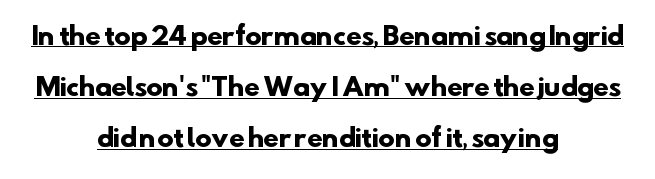
The image shows 25 px bold type; set centered, loose line spacing (2.05x), normal letter spacing, underlined.
